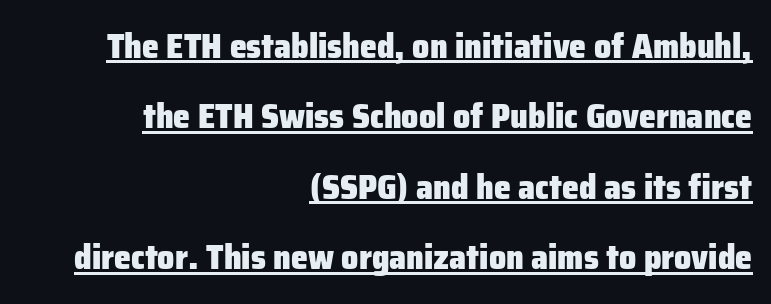
Q: Is the text bold? A: Yes.
Q: Is the text italic (slanted)? A: No, it is upright.
Q: Is the typeface a serif or a sans-serif typeface? A: Sans-serif.
Q: Is the text underlined? A: Yes.
Q: How is the paragraph aligned? A: Right-aligned.
Q: Is the spacing between letters normal or unusually wide? A: Normal.
Q: Is the spacing between lines tight, normal or loose? A: Loose.
Q: Width (condensed, normal, or wide)? A: Normal.
Q: Stroke contrast? A: Low.
Q: x-height? A: Medium.
Q: Monospaced? A: No.
